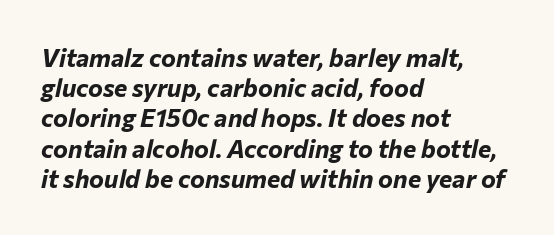
The image shows 25 px bold type, italic (leaning right); set left-aligned, line spacing 1.21x, normal letter spacing, not underlined.
